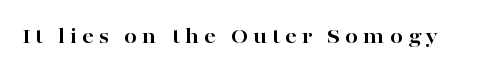
{"italic": "no", "bold": "yes", "underline": "no", "letter_spacing": "wide", "letter_spacing_em": 0.21, "glyph_px": 23}
